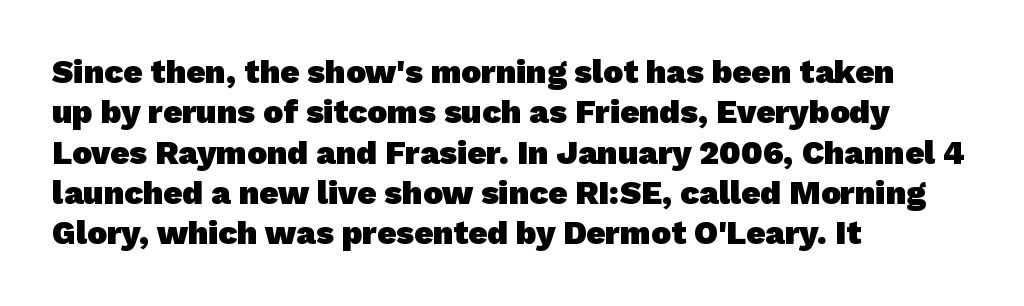
A bare baseline throughout the passage. Caption: multi-line text, flush left, ragged right. Strokes here are thick enough to call this a true bold. Varying glyph widths throughout — classic text-font behaviour.
